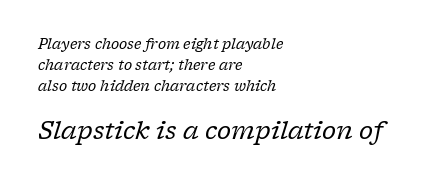
Each stroke keeps to a modest, everyday thickness or less. This rendering leaves character spacing at its baseline value. The rag falls on the right side of this text block. Italic? Definitely — the glyphs are oblique. Check under the words: just untouched page.
